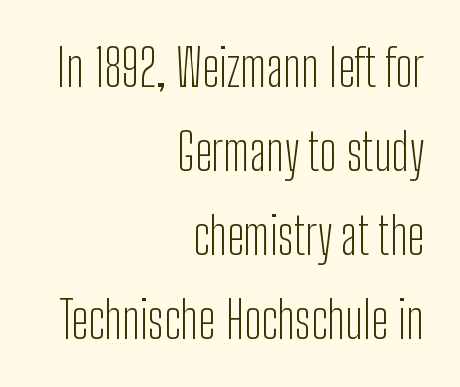
Horizontal bands of white between lines are of average thickness. Every row of glyphs terminates at an identical x-position on the right. This sample uses plain, unmodified letter spacing. The letters stand straight up with perfectly vertical stems. Serifs: no, the terminals of the letterforms are clean. Bold? No — there's no thickening of the strokes.
